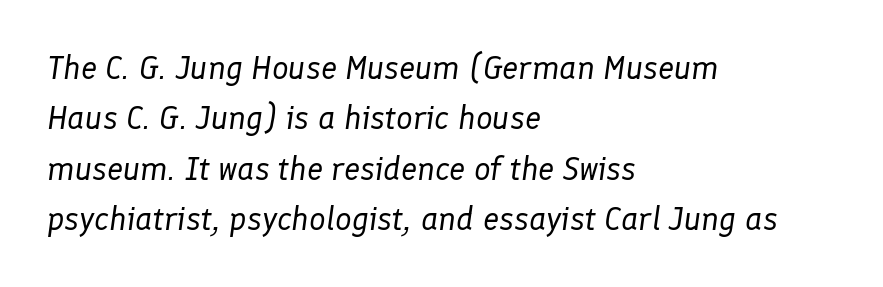
The image shows 33 px regular-weight type, italic (leaning right); set left-aligned, normal line spacing (1.53x), normal letter spacing, not underlined; low stroke contrast and a medium x-height.
